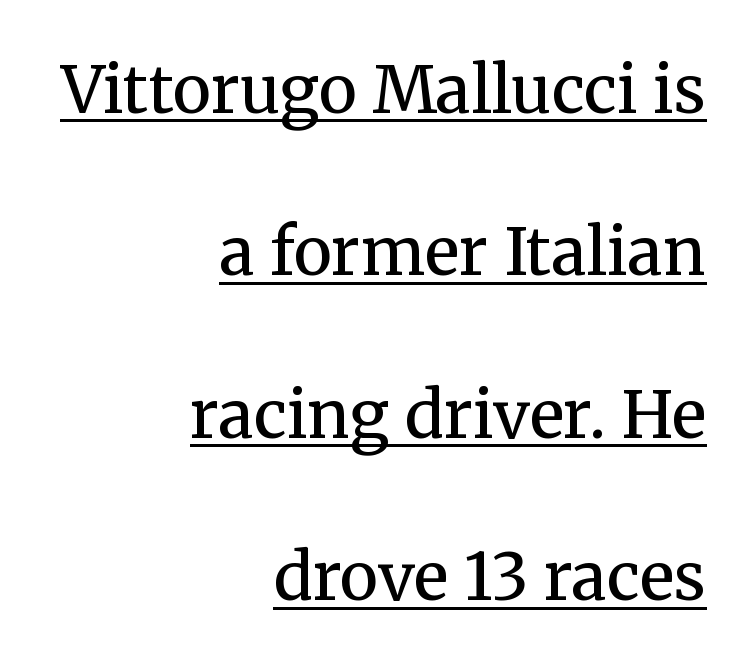
The image shows 65 px regular-weight serif type, upright; set right-aligned, loose line spacing (2.5x), normal letter spacing, underlined; medium stroke contrast and a medium x-height.
